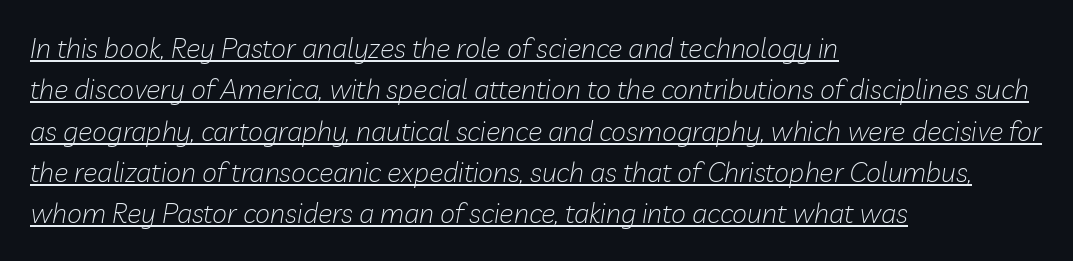
The typesetting does not lean heavy: it is not bold. The rendering anchors every line to the left-hand side. The rendering uses the underline text-decoration. Italic? Definitely — the glyphs are oblique.
